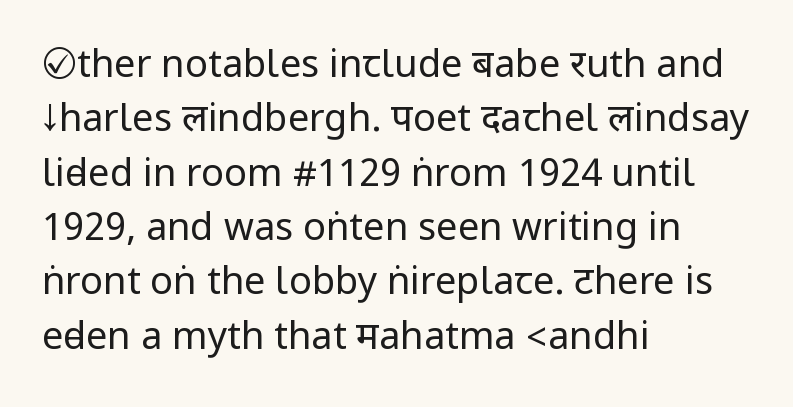
{"serif": "no", "italic": "no", "bold": "no", "weight": "regular", "width": "condensed", "stroke_contrast": "low", "underline": "no", "align": "left", "line_spacing": "normal", "line_spacing_ratio": 1.43, "letter_spacing": "normal", "letter_spacing_em": 0.0, "glyph_px": 38}
